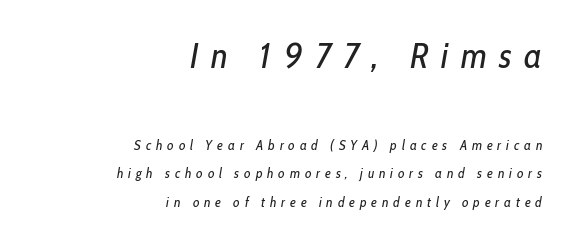
{"italic": "yes", "lean": "right", "slant_degrees": 10, "bold": "no", "weight": "regular", "width": "condensed", "stroke_contrast": "low", "x_height": "medium", "monospaced": "no", "underline": "no", "align": "right", "line_spacing": "loose", "line_spacing_ratio": 2.05, "letter_spacing": "wide", "letter_spacing_em": 0.35, "larger_block": "first", "size_ratio": 2.57, "glyph_px": 36}
